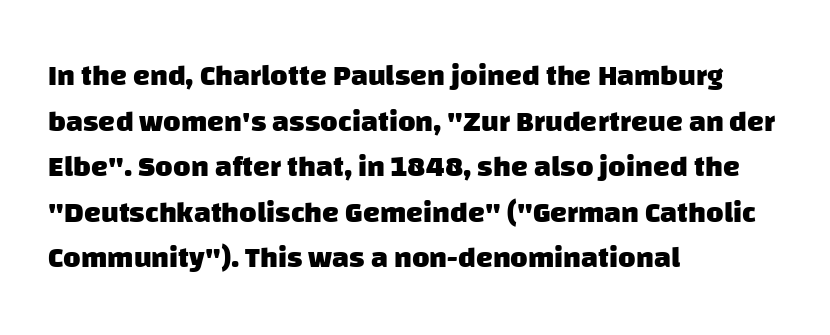
{"serif": "no", "bold": "yes", "weight": "heavy", "width": "normal", "stroke_contrast": "low", "x_height": "large", "monospaced": "no", "underline": "no", "align": "left", "line_spacing": "normal", "line_spacing_ratio": 1.52, "letter_spacing": "normal", "letter_spacing_em": 0.0, "glyph_px": 30}
